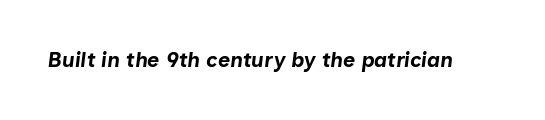
The image shows 21 px bold type, italic (leaning right); set normal letter spacing, not underlined.
